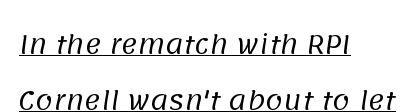
Q: Is the text bold? A: No.
Q: Is the text underlined? A: Yes.
Q: How is the paragraph aligned? A: Left-aligned.
Q: Is the spacing between letters normal or unusually wide? A: Normal.
Q: Is the spacing between lines tight, normal or loose? A: Loose.
